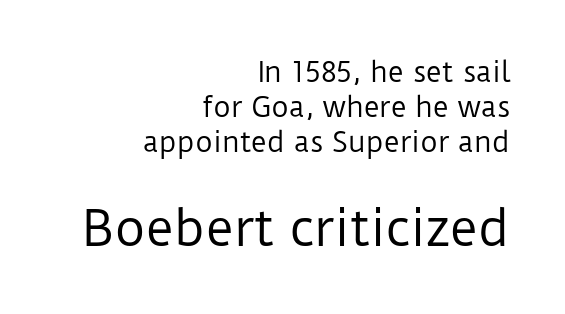
{"serif": "no", "italic": "no", "bold": "no", "weight": "regular", "width": "normal", "stroke_contrast": "low", "x_height": "medium", "monospaced": "no", "underline": "no", "align": "right", "line_spacing": "normal", "line_spacing_ratio": 1.29, "letter_spacing": "normal", "letter_spacing_em": 0.0, "larger_block": "second", "size_ratio": 1.78, "glyph_px": 48}
